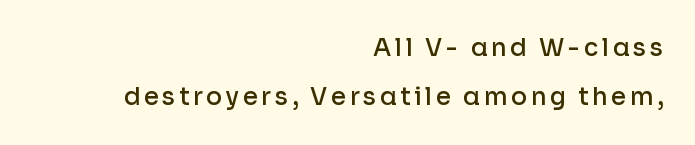
Q: Is the text bold? A: Semi-bold.
Q: Is the text italic (slanted)? A: No, it is upright.
Q: Is the text underlined? A: No.
Q: How is the paragraph aligned? A: Right-aligned.
Q: Is the spacing between lines tight, normal or loose? A: Loose.
